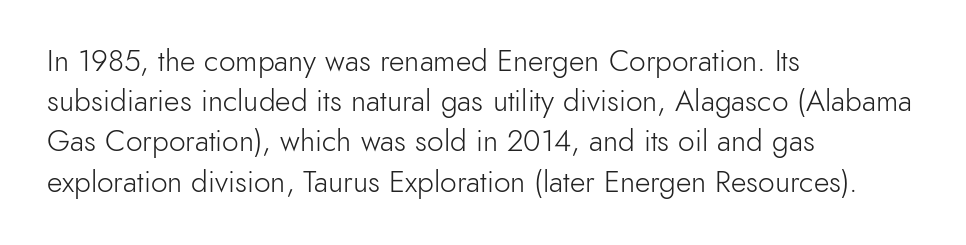
These lines stack with their left ends in a neat column. Nobody touched the tracking dial on this one. Every character sits straight up, as roman type does. The type family on display is of the sans-serif kind. Quick note: underline off. Weight: in the light-to-regular range.
